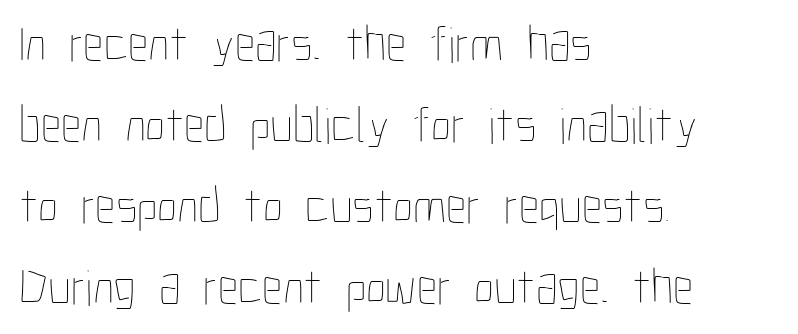
Ascenders rise straight up at ninety degrees. The string is rendered with underlining switched off. A classic flush-left, rag-right setting is used for this passage. This sample has the flowing, uneven cadence of proportional lettering. Is the letter spacing exaggerated? No — it looks like the ordinary default. Vertical spacing — default.
